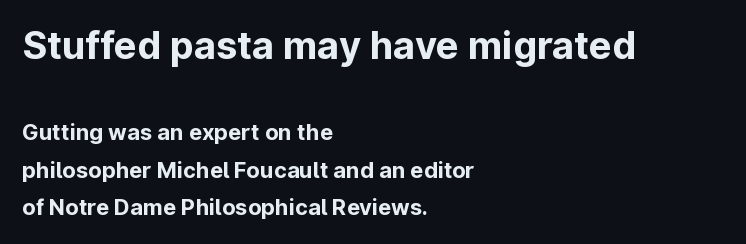
Weight check: bold — yes, fully. This is sans-serif lettering, the kind often seen on screens and signage. Only glyphs here, with clear space below each row. The typesetter chose a ragged-right arrangement here.
